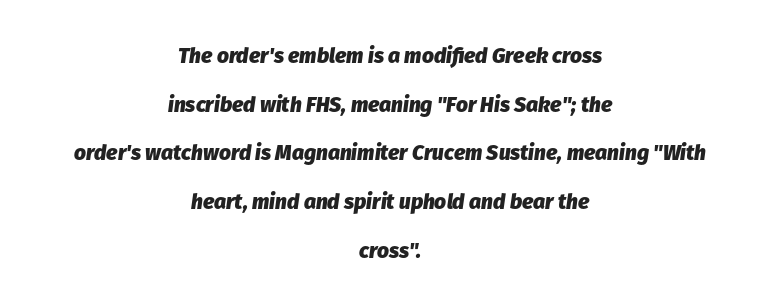
{"italic": "yes", "lean": "right", "slant_degrees": 8, "bold": "yes", "underline": "no", "align": "center", "line_spacing": "loose", "line_spacing_ratio": 2.32, "letter_spacing": "normal", "letter_spacing_em": 0.0, "glyph_px": 21}
